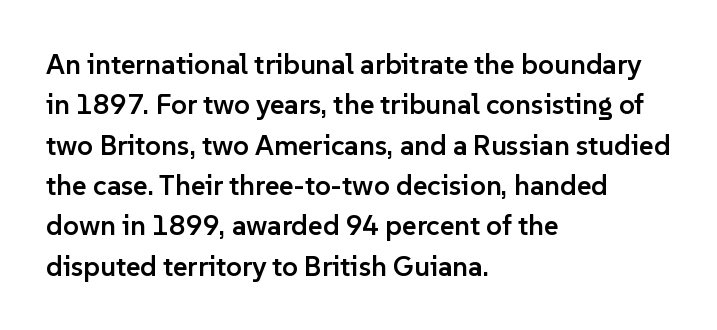
Q: Is the text bold? A: Semi-bold.
Q: Is the text italic (slanted)? A: No, it is upright.
Q: Is the typeface a serif or a sans-serif typeface? A: Sans-serif.
Q: Is the text underlined? A: No.
Q: How is the paragraph aligned? A: Left-aligned.
Q: Is the spacing between letters normal or unusually wide? A: Normal.
Q: Is the spacing between lines tight, normal or loose? A: Normal.
Q: Width (condensed, normal, or wide)? A: Normal.
Q: Stroke contrast? A: Low.
Q: x-height? A: Medium.
Q: Monospaced? A: No.
